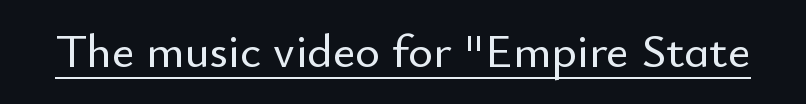
These characters rest on top of a visible drawn line. Typographically, this falls in the sans-serif category. The line texture is even and compact thanks to regular tracking. Note the varied advance widths — an 'i' is clearly narrower than an 'm'. No italicization has been applied; the sample stays upright.
